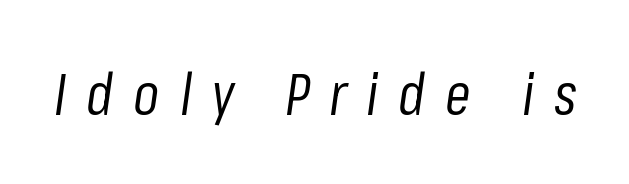
Q: Is the text bold? A: No.
Q: Is the text italic (slanted)? A: Yes, it leans right by about 8 degrees.
Q: Is the text underlined? A: No.
Q: Is the spacing between letters normal or unusually wide? A: Unusually wide.
Q: Width (condensed, normal, or wide)? A: Condensed.
Q: Stroke contrast? A: Low.
Q: x-height? A: Medium.
Q: Monospaced? A: No.
